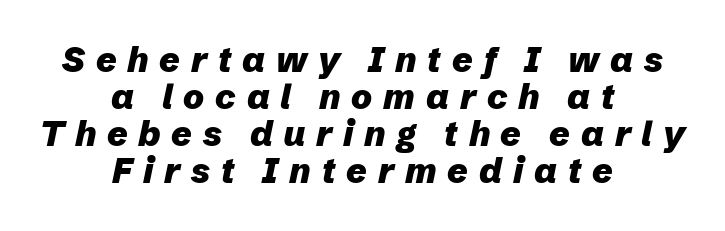
The image shows 35 px heavy type, italic (leaning right); set centered, tight line spacing (1.06x), unusually wide letter spacing (+0.31 em), not underlined; low stroke contrast and a medium x-height.
